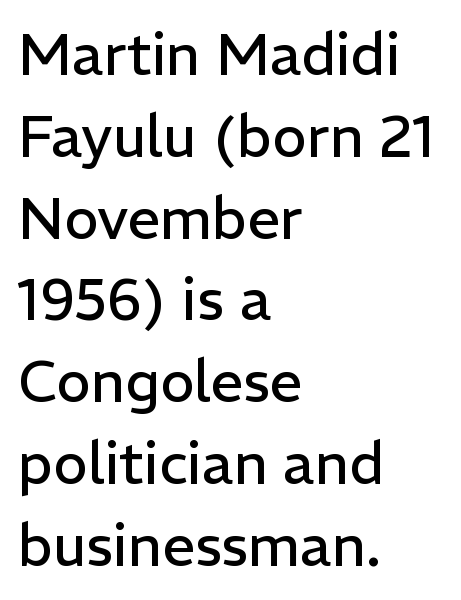
Only glyphs here, with clear space below each row. A typesetter would mark this as roman, not italic. The characters display no serif detailing; their extremities are plain. Counters stay open thanks to moderate or lighter strokes.
